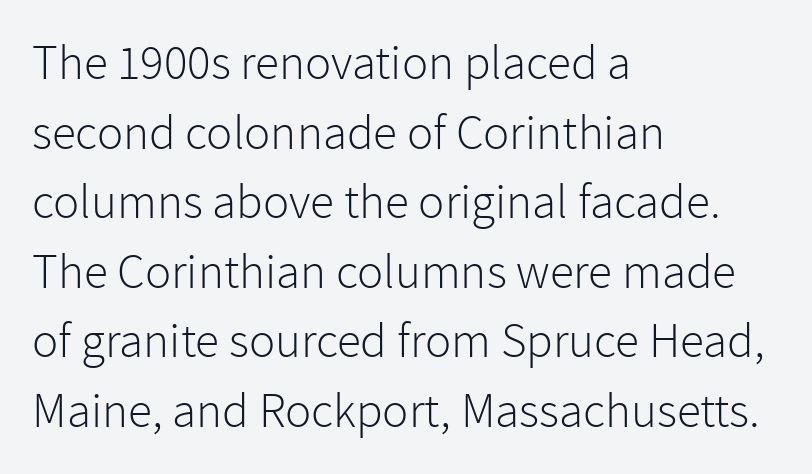
The image shows 49 px light sans-serif type, upright; set left-aligned, normal line spacing (1.42x), normal letter spacing, not underlined; low stroke contrast and a medium x-height.
